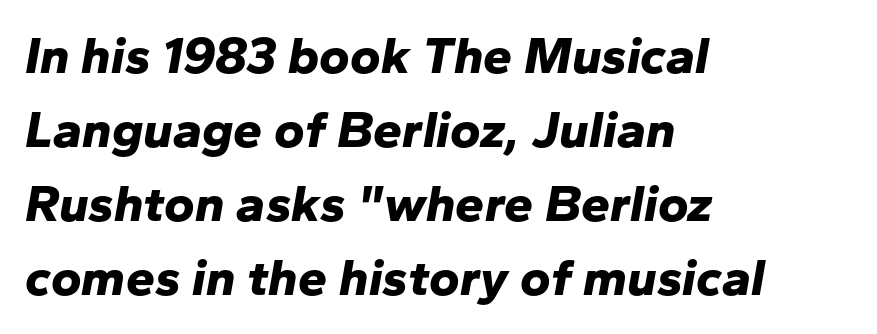
A typesetter would mark this as italic. Does the leading feel generous? No, just average. The face used here is proportionally spaced, like ordinary book or web type. Any mark beneath the type? The region is blank.
